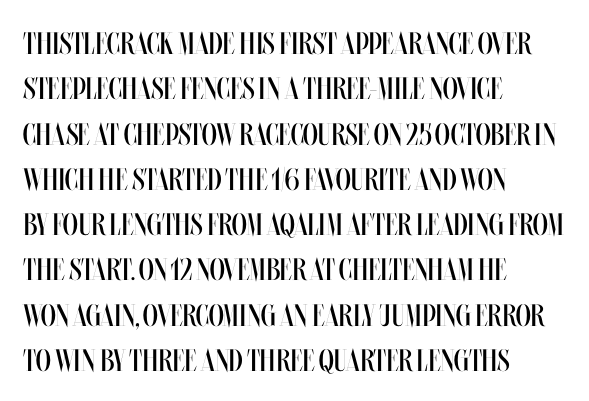
Q: Is the text bold? A: No.
Q: Is the text italic (slanted)? A: No, it is upright.
Q: Is the text underlined? A: No.
Q: How is the paragraph aligned? A: Left-aligned.
Q: Is the spacing between letters normal or unusually wide? A: Normal.
Q: Is the spacing between lines tight, normal or loose? A: Normal.
Q: Width (condensed, normal, or wide)? A: Condensed.
Q: Stroke contrast? A: Medium.
Q: x-height? A: Large.
Q: Monospaced? A: No.
